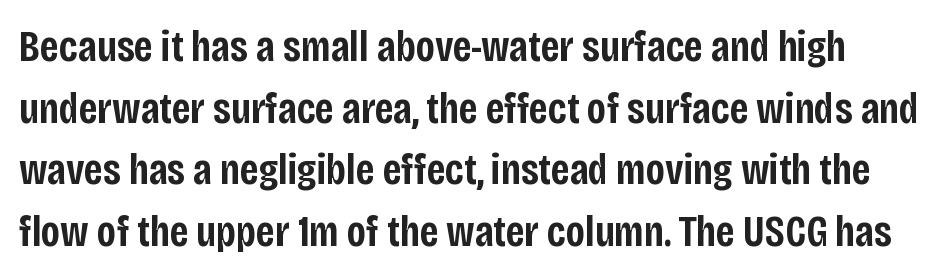
The image shows 45 px semibold, condensed sans-serif type, upright; set normal line spacing (1.37x), normal letter spacing, not underlined; low stroke contrast and a large x-height.
